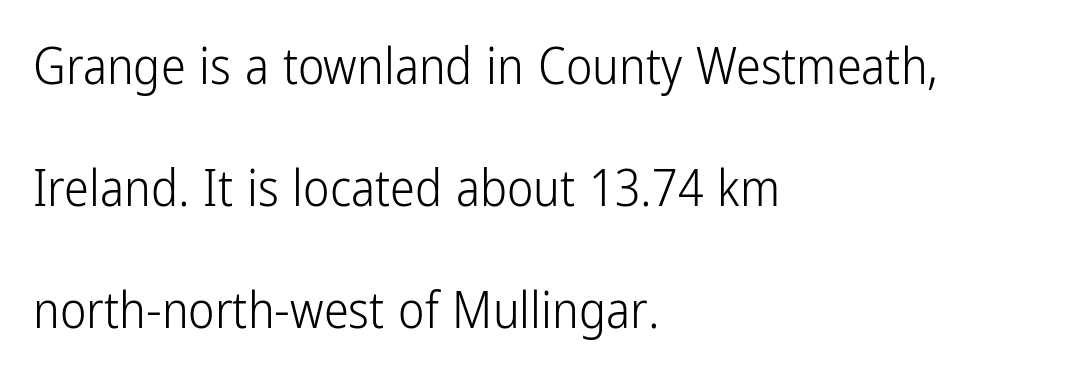
The image shows 50 px light, condensed sans-serif type, upright; set left-aligned, loose line spacing (2.44x), normal letter spacing, not underlined; low stroke contrast and a medium x-height.
